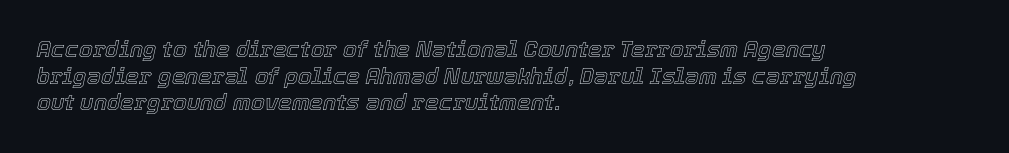
{"italic": "yes", "lean": "right", "slant_degrees": 12, "underline": "no", "align": "left", "line_spacing_ratio": 1.21, "letter_spacing": "normal", "letter_spacing_em": 0.0, "glyph_px": 22}
